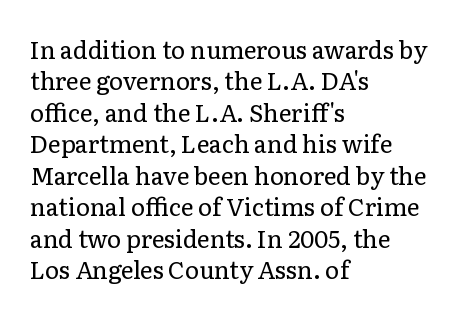
{"italic": "no", "bold": "no", "underline": "no", "align": "left", "line_spacing": "normal", "line_spacing_ratio": 1.31, "letter_spacing": "normal", "letter_spacing_em": 0.0, "glyph_px": 24}
